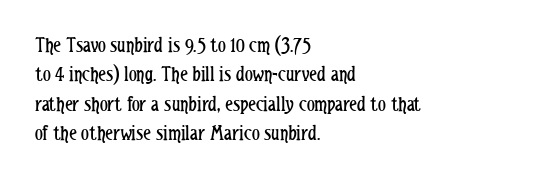
Bare-footed words on every line. Every stem runs plumb, perpendicular to the baseline. The typesetting does not lean heavy: it is not bold. Tracking value appears to be zero — textbook default spacing. The vertical gap from one line to the next is medium.
